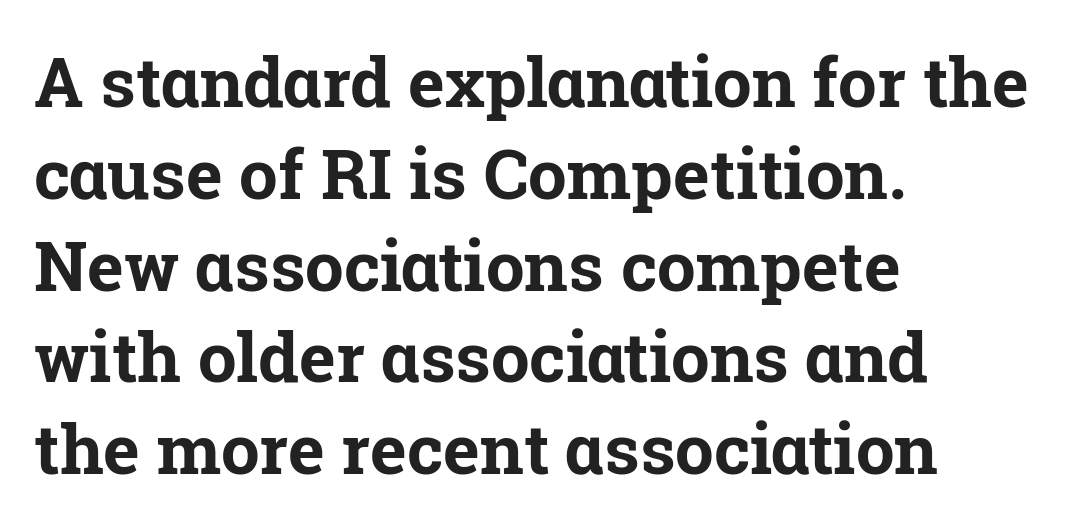
The image shows 69 px bold serif type, upright; set left-aligned, normal line spacing (1.33x), normal letter spacing, not underlined; low stroke contrast and a medium x-height.
